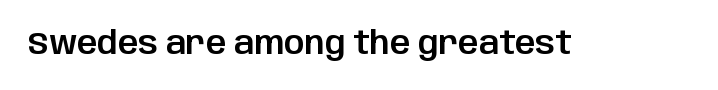
Letter spacing: default. A roman cut, with each character standing at attention. The gap between lines stays unmarked. The letters carry no serifs — their stems end cleanly without finishing strokes. Spacing verdict: proportional, widths tailored to each character.
